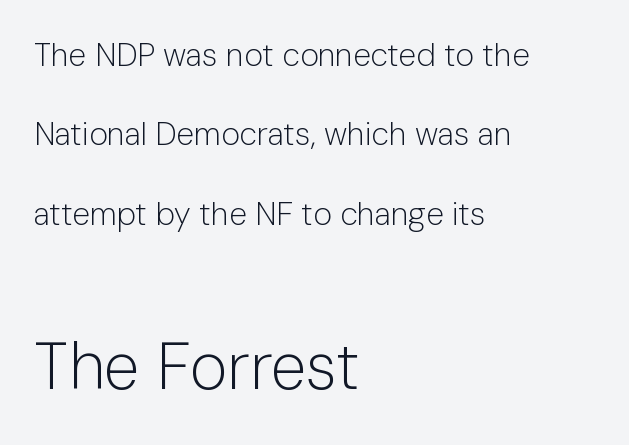
The image shows 65 px light sans-serif type, upright; set left-aligned, loose line spacing (2.48x), normal letter spacing, not underlined; the second (bottom) block is 2.03x larger; low stroke contrast and a medium x-height.
